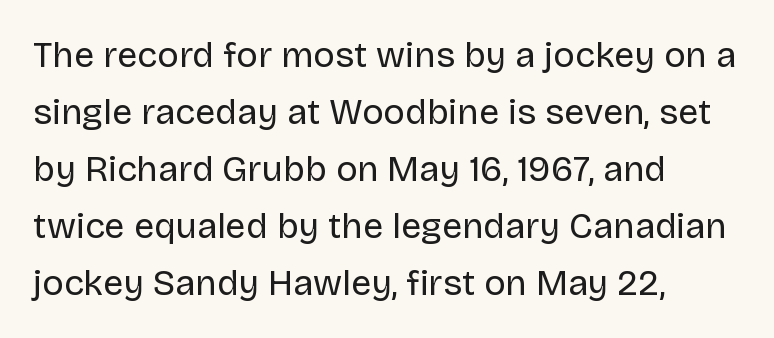
{"serif": "no", "italic": "no", "bold": "no", "weight": "regular", "width": "normal", "stroke_contrast": "low", "x_height": "large", "monospaced": "no", "underline": "no", "align": "left", "line_spacing": "normal", "line_spacing_ratio": 1.58, "letter_spacing": "normal", "letter_spacing_em": 0.0, "glyph_px": 36}
